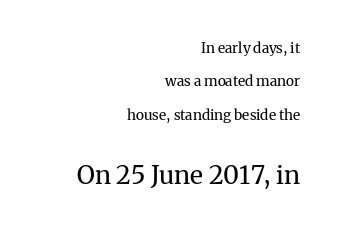
Tall strokes in this sample are plumb rather than angled. The rag falls on the left side of this text block. Stem width sits at or under what a default text font uses. The passage shown stacks its lines with a broad gap.
